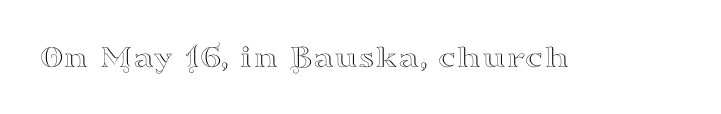
Q: Is the text italic (slanted)? A: No, it is upright.
Q: Is the typeface a serif or a sans-serif typeface? A: Serif.
Q: Is the text underlined? A: No.
Q: Is the spacing between letters normal or unusually wide? A: Normal.
Q: Width (condensed, normal, or wide)? A: Wide.
Q: Stroke contrast? A: High.
Q: x-height? A: Small.
Q: Monospaced? A: No.
